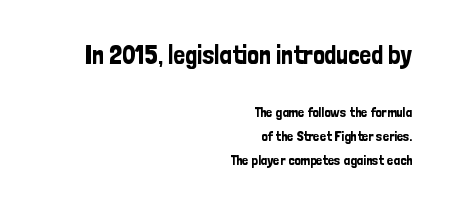
The image shows 26 px text type, upright; set right-aligned, normal line spacing (1.68x), normal letter spacing, not underlined; the first (top) block is 1.86x larger.
